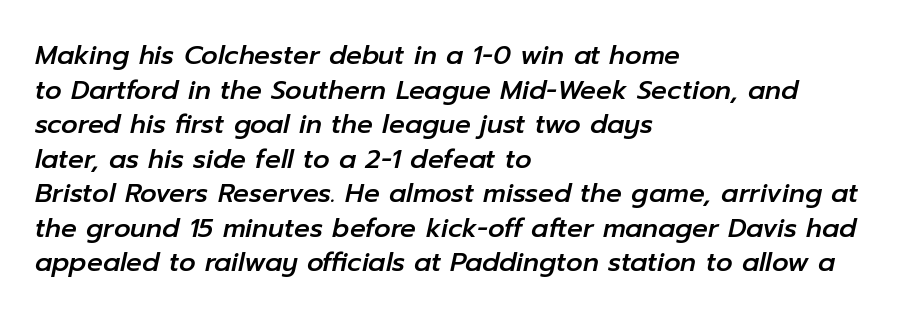
Quick note: interline space is typical. A typesetter would mark this as italic. Anything drawn beneath the words? Only blank space. These lines are set flush left with a ragged right edge. The horizontal fit of the characters is conventional and even.
